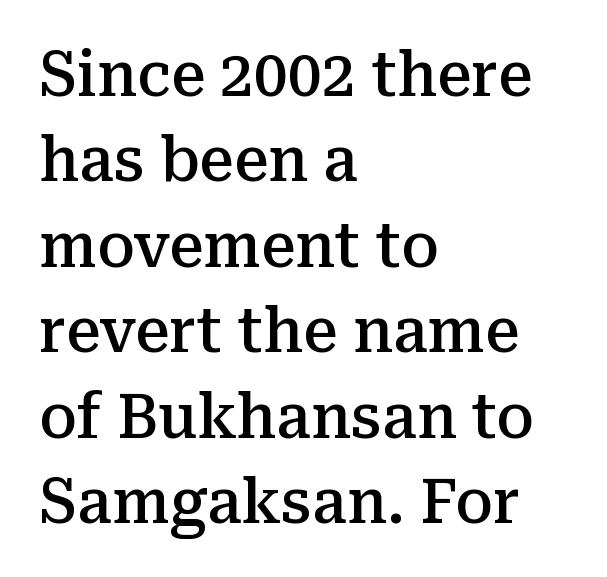
Q: Is the text bold? A: Semi-bold.
Q: Is the text italic (slanted)? A: No, it is upright.
Q: Is the typeface a serif or a sans-serif typeface? A: Serif.
Q: Is the text underlined? A: No.
Q: How is the paragraph aligned? A: Left-aligned.
Q: Is the spacing between letters normal or unusually wide? A: Normal.
Q: Is the spacing between lines tight, normal or loose? A: Normal.
Q: Width (condensed, normal, or wide)? A: Normal.
Q: Stroke contrast? A: Medium.
Q: x-height? A: Medium.
Q: Monospaced? A: No.
